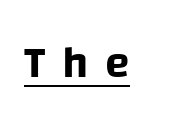
Q: Is the text italic (slanted)? A: No, it is upright.
Q: Is the typeface a serif or a sans-serif typeface? A: Sans-serif.
Q: Is the text underlined? A: Yes.
Q: Is the spacing between letters normal or unusually wide? A: Unusually wide.
Q: Width (condensed, normal, or wide)? A: Normal.
Q: Stroke contrast? A: Low.
Q: x-height? A: Large.
Q: Monospaced? A: No.
